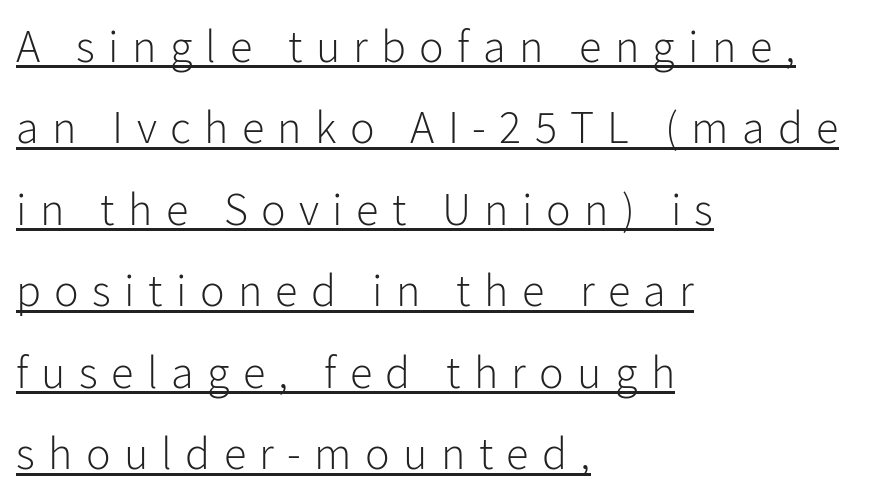
The tracking jumps out immediately: characters are airy and widely separated. The face used here is proportionally spaced, like ordinary book or web type. Somebody hit Ctrl+U on this one — the words are underlined. This is sans-serif lettering, the kind often seen on screens and signage. The font is comparable to plain body text, perhaps lighter. Rendered with straight, roman letterforms.
